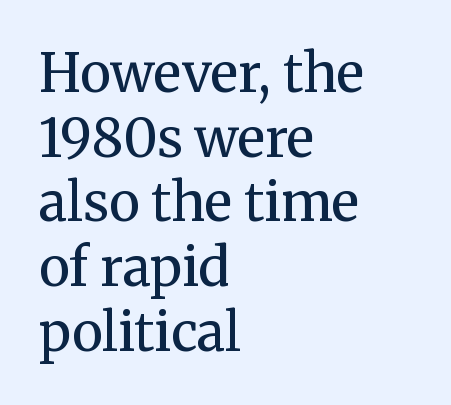
The image shows 53 px regular-weight serif type, upright; set left-aligned, line spacing 1.22x, normal letter spacing, not underlined; medium stroke contrast and a medium x-height.
